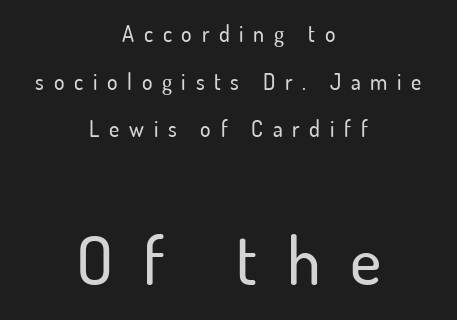
The image shows 67 px sans-serif type, upright; set centered, loose line spacing (2.17x), unusually wide letter spacing (+0.44 em), not underlined; the second (bottom) block is 3.05x larger; low stroke contrast and a small x-height.
